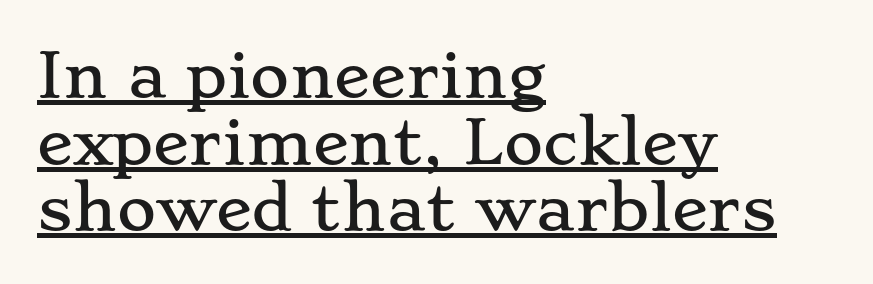
Q: Is the text italic (slanted)? A: No, it is upright.
Q: Is the typeface a serif or a sans-serif typeface? A: Serif.
Q: Is the text underlined? A: Yes.
Q: How is the paragraph aligned? A: Left-aligned.
Q: Is the spacing between letters normal or unusually wide? A: Normal.
Q: Is the spacing between lines tight, normal or loose? A: Tight.
Q: Width (condensed, normal, or wide)? A: Wide.
Q: Stroke contrast? A: Low.
Q: x-height? A: Small.
Q: Monospaced? A: No.
